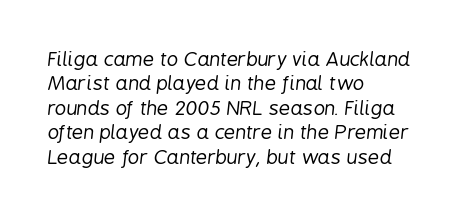
Q: Is the text bold? A: No.
Q: Is the text italic (slanted)? A: Yes, it leans right by about 6 degrees.
Q: Is the text underlined? A: No.
Q: How is the paragraph aligned? A: Left-aligned.
Q: Is the spacing between letters normal or unusually wide? A: Normal.
